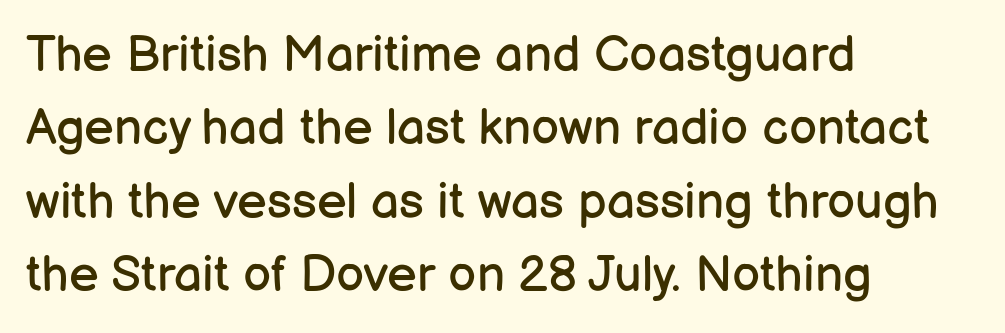
{"serif": "no", "italic": "no", "bold": "no", "weight": "regular", "width": "normal", "stroke_contrast": "low", "x_height": "medium", "monospaced": "no", "underline": "no", "align": "left", "line_spacing": "normal", "line_spacing_ratio": 1.47, "letter_spacing": "normal", "letter_spacing_em": 0.0, "glyph_px": 50}
